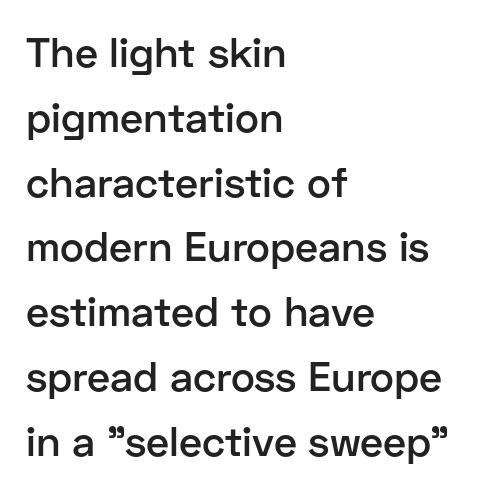
The image shows 41 px semibold sans-serif type, upright; set left-aligned, normal line spacing (1.58x), normal letter spacing, not underlined; low stroke contrast and a medium x-height.
